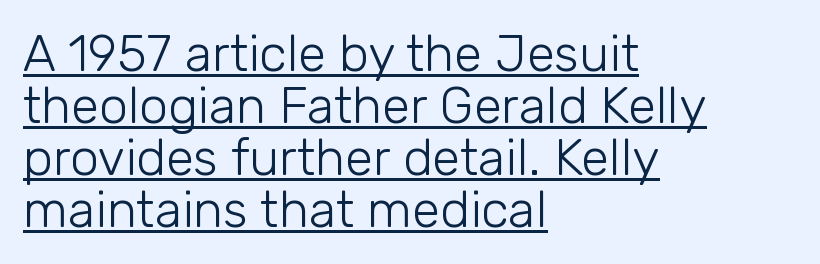
Notice how descenders almost collide with the ascenders below — that's tight leading. It's the straight-up-and-down kind of type. The font family rendered here belongs to the sans-serif group. Stroke mass is kept to a normal reading level or below.
